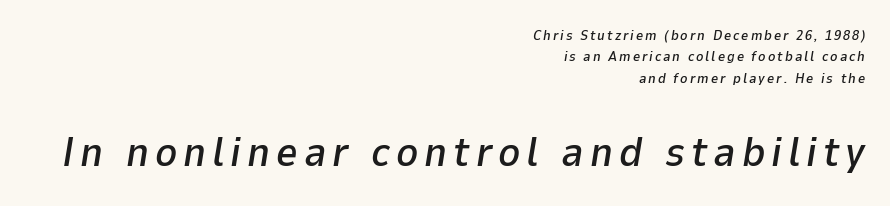
The image shows 42 px text type, italic (leaning right); set right-aligned, normal line spacing (1.53x), not underlined; the second (bottom) block is 3.0x larger; low stroke contrast and a medium x-height.
